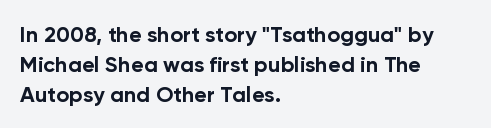
Italic: no, the glyphs are upright roman. Standard letterfit; no display-style spreading of the glyphs. Glance below the letters and you will spot only blank space. Its strokes are broad and dark, the hallmark of bold type.
